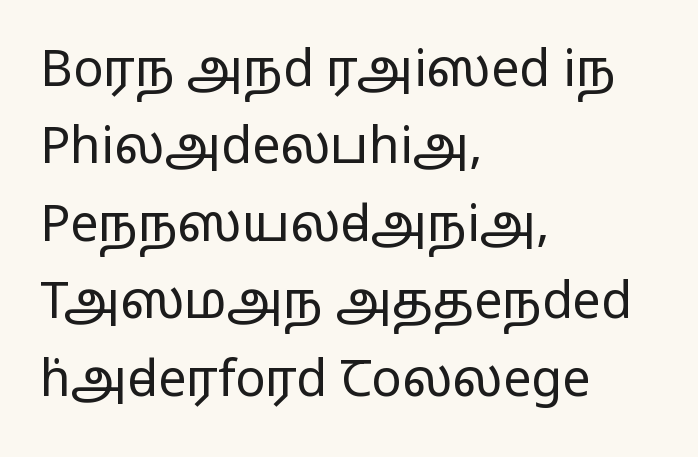
The space directly below the letters is spotless. No letter is thick-stroked: the sample isn't bold. This is the regular roman posture of the typeface. The letters sit at their default tracking, neither squeezed nor spread. Here the designer chose a conventional face with non-uniform glyph widths.
